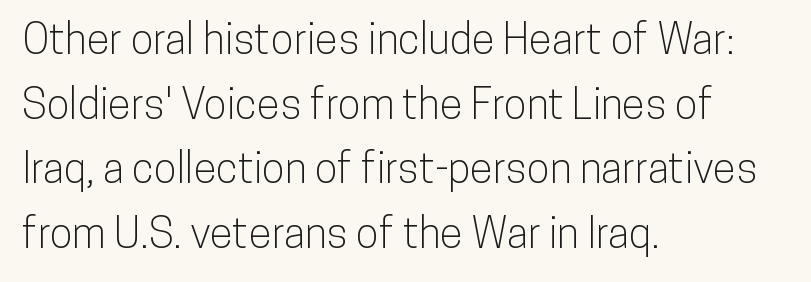
{"serif": "no", "italic": "no", "width": "condensed", "stroke_contrast": "low", "x_height": "medium", "monospaced": "no", "underline": "no", "align": "left", "line_spacing": "normal", "line_spacing_ratio": 1.54, "letter_spacing": "normal", "letter_spacing_em": 0.0, "glyph_px": 42}
